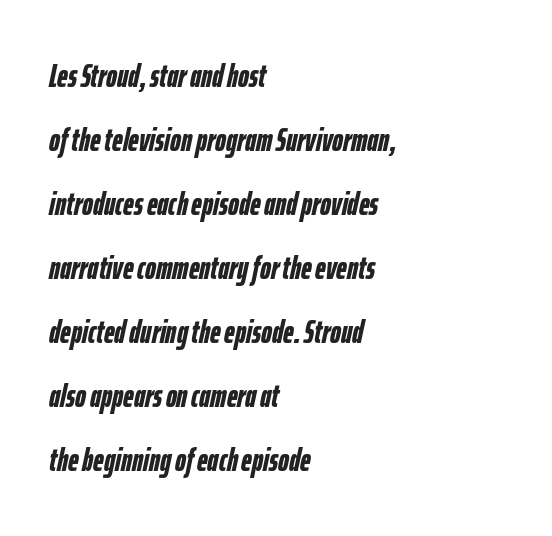
Strokes here are thick enough to call this a true bold. Bare-footed words on every line. Does extra space separate the letters? No, they use regular spacing. Vertical spacing — loose.
